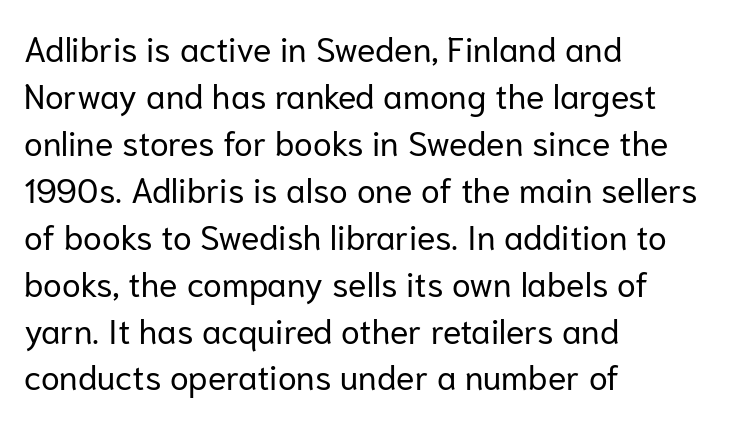
{"serif": "no", "italic": "no", "bold": "no", "weight": "regular", "width": "normal", "stroke_contrast": "low", "x_height": "medium", "monospaced": "no", "underline": "no", "align": "left", "line_spacing": "normal", "line_spacing_ratio": 1.38, "letter_spacing": "normal", "letter_spacing_em": 0.0, "glyph_px": 34}
